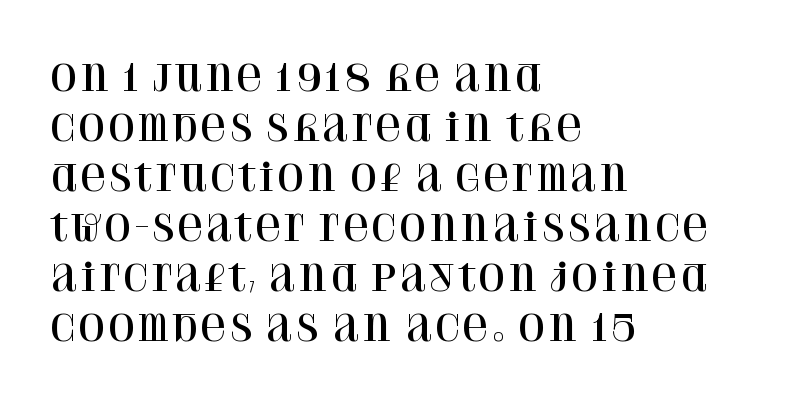
{"serif": "yes", "italic": "no", "width": "normal", "stroke_contrast": "high", "x_height": "large", "monospaced": "no", "underline": "no", "align": "left", "line_spacing": "normal", "line_spacing_ratio": 1.39, "letter_spacing": "normal", "letter_spacing_em": 0.0, "glyph_px": 36}
